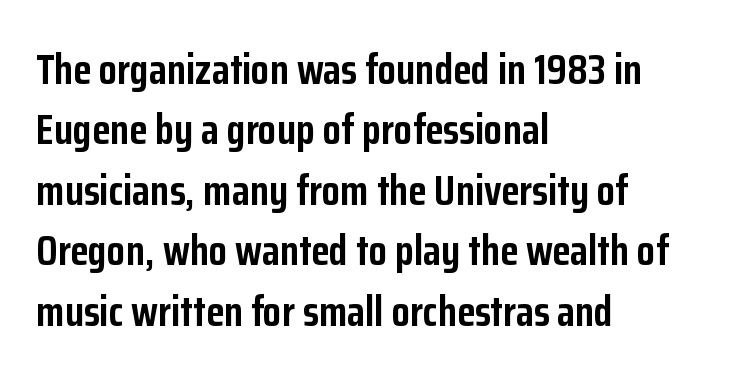
Does the type have serifs? No, each stem ends abruptly. The passage is arranged the way most books set body copy — flush left. Varying glyph widths throughout — classic text-font behaviour. Spacing between characters is what you'd get straight out of the box. Glance below the letters and you will spot only blank space.
